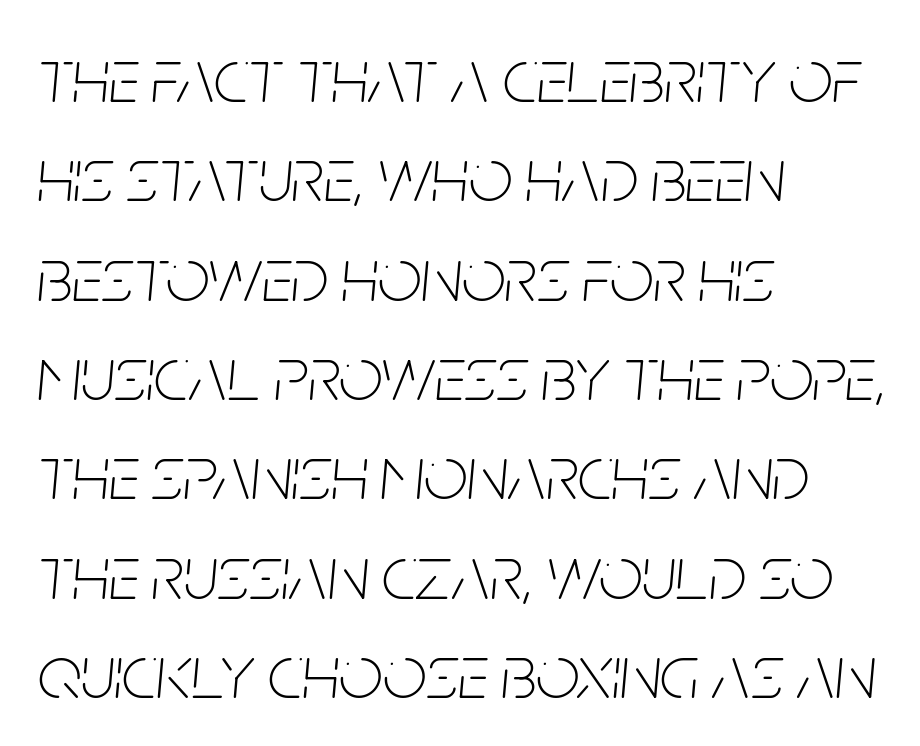
The typesetter chose a ragged-right arrangement here. These lines were composed using italics. Only glyphs here, with clear space below each row. Stems here are at most as thick as an everyday book face.
